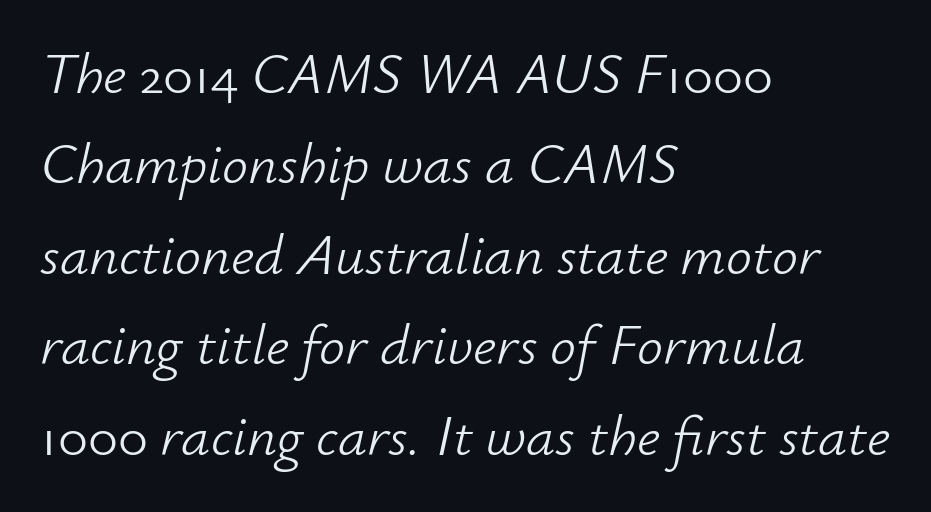
Q: Is the text bold? A: No.
Q: Is the text italic (slanted)? A: Yes, it leans right by about 12 degrees.
Q: Is the text underlined? A: No.
Q: How is the paragraph aligned? A: Left-aligned.
Q: Is the spacing between letters normal or unusually wide? A: Normal.
Q: Is the spacing between lines tight, normal or loose? A: Normal.
Q: Width (condensed, normal, or wide)? A: Normal.
Q: Stroke contrast? A: Low.
Q: x-height? A: Small.
Q: Monospaced? A: No.
